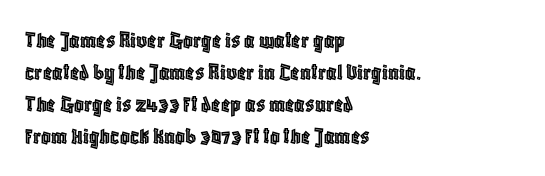
{"italic": "no", "underline": "no", "align": "left", "line_spacing": "normal", "line_spacing_ratio": 1.34, "letter_spacing": "normal", "letter_spacing_em": 0.0, "glyph_px": 24}
